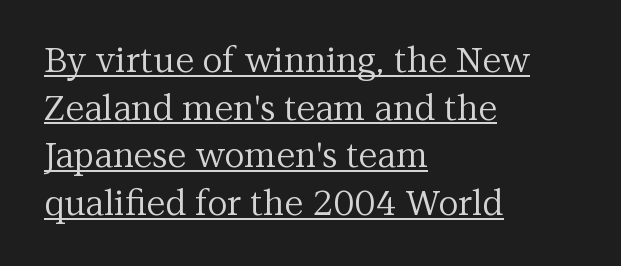
{"serif": "yes", "italic": "no", "bold": "no", "weight": "regular", "width": "normal", "stroke_contrast": "medium", "x_height": "medium", "monospaced": "no", "underline": "yes", "align": "left", "line_spacing": "normal", "line_spacing_ratio": 1.36, "letter_spacing": "normal", "letter_spacing_em": 0.0, "glyph_px": 35}
